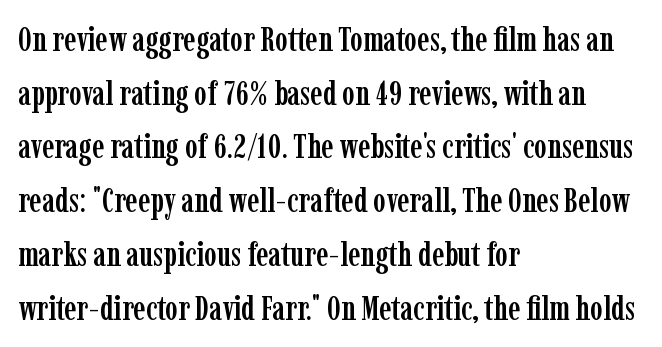
The compositor pushed each line to the left boundary. This sample has the flowing, uneven cadence of proportional lettering. Students, note that the glyphs here touch the page at normal intervals. The characters display serif detailing at their extremities. Does the leading feel generous? No, just average. The space directly below the letters is spotless.
